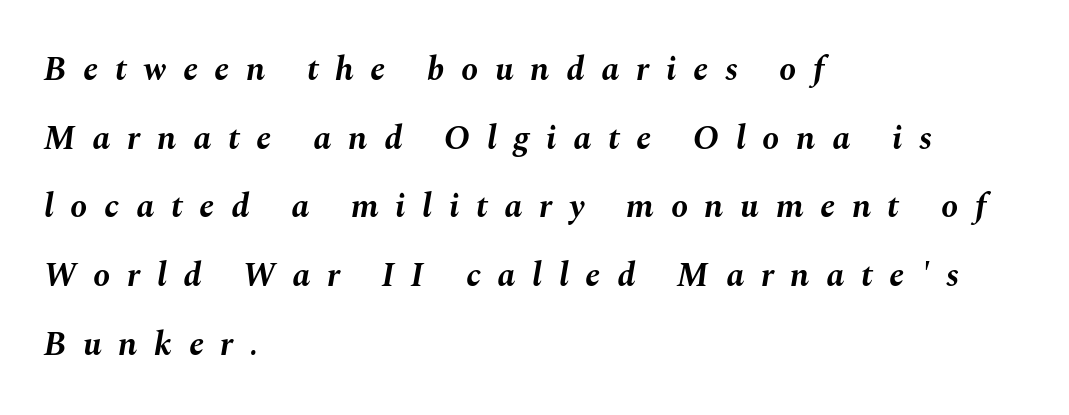
The image shows 34 px bold type, italic (leaning right); set left-aligned, loose line spacing (2.02x), unusually wide letter spacing (+0.49 em), not underlined; medium stroke contrast and a medium x-height.
